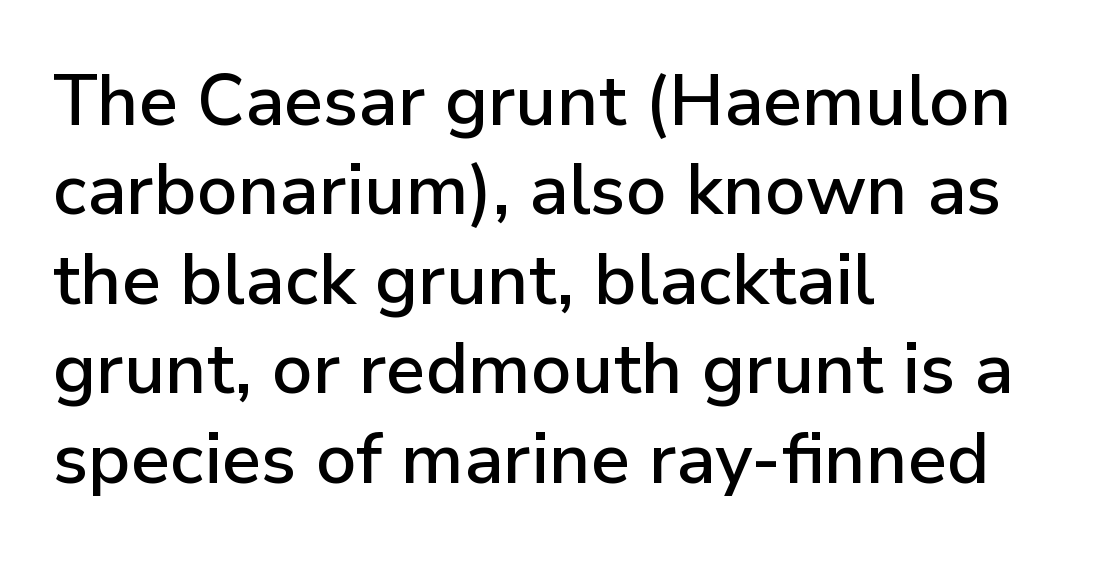
{"serif": "no", "italic": "no", "width": "normal", "stroke_contrast": "low", "x_height": "medium", "monospaced": "no", "underline": "no", "align": "left", "line_spacing": "normal", "line_spacing_ratio": 1.26, "letter_spacing": "normal", "letter_spacing_em": 0.0, "glyph_px": 71}
